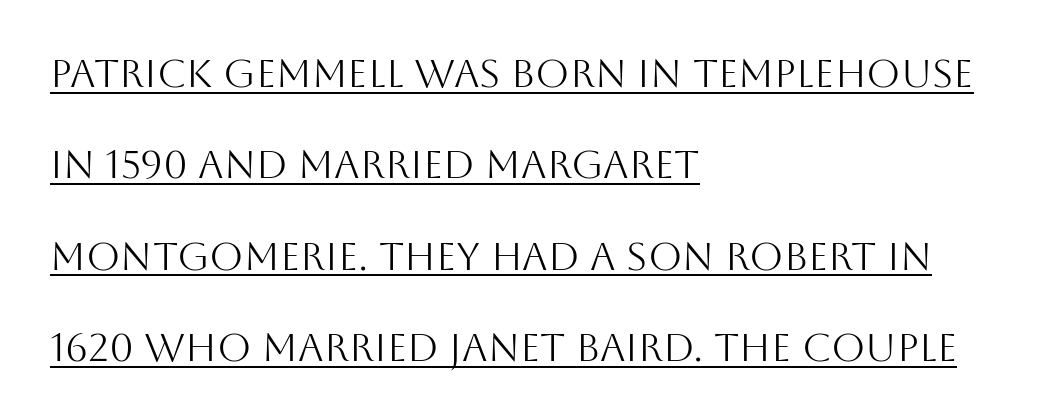
Is this a fixed-width face? No — the glyphs have proportional, varying widths. All the whitespace from short lines collects on the right. These lines were composed using upright roman letters. Check the space under the baseline: a stroke is drawn there. Loosely led — the rows are spread out. The font is comparable to plain body text, perhaps lighter.
